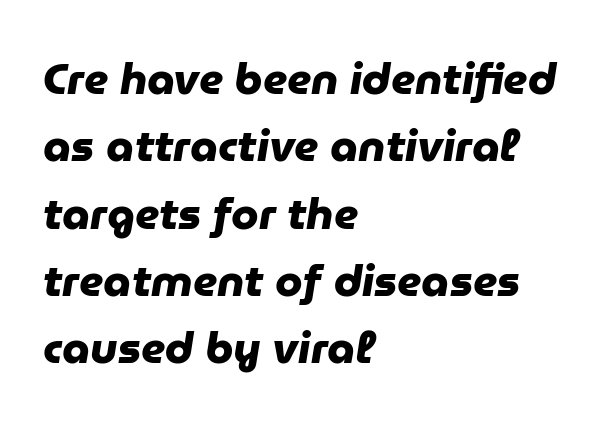
Q: Is the text bold? A: Yes.
Q: Is the typeface a serif or a sans-serif typeface? A: Sans-serif.
Q: Is the text underlined? A: No.
Q: How is the paragraph aligned? A: Left-aligned.
Q: Is the spacing between letters normal or unusually wide? A: Normal.
Q: Is the spacing between lines tight, normal or loose? A: Normal.
Q: Width (condensed, normal, or wide)? A: Normal.
Q: Stroke contrast? A: Low.
Q: x-height? A: Medium.
Q: Monospaced? A: No.
